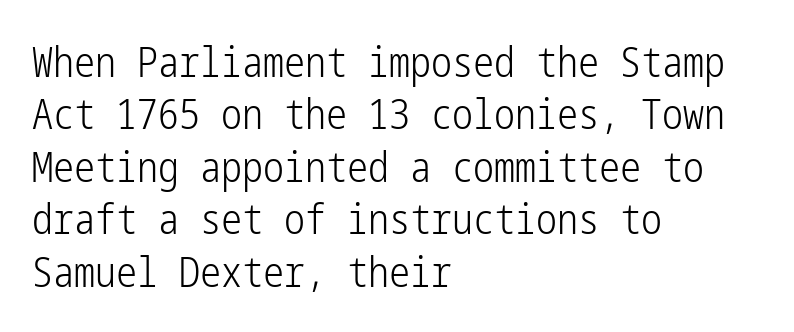
Check under the words: just untouched page. The space between consecutive lines is moderate. In terms of posture, this sample is upright. The passage shown is not bold in any degree. To sum up the face: it is a sans, with no serifs.
